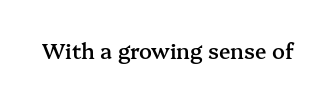
Q: Is the text bold? A: Semi-bold.
Q: Is the text italic (slanted)? A: No, it is upright.
Q: Is the text underlined? A: No.
Q: Is the spacing between letters normal or unusually wide? A: Normal.
